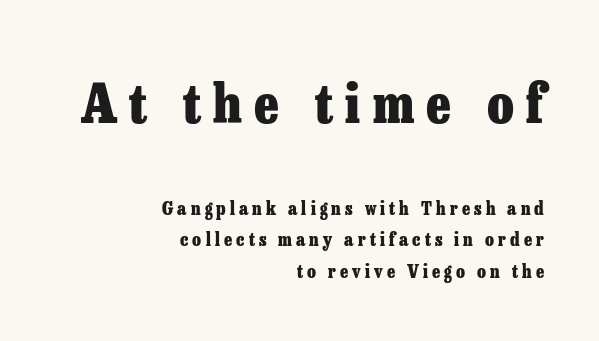
Q: Is the text bold? A: Yes.
Q: Is the text italic (slanted)? A: No, it is upright.
Q: Is the typeface a serif or a sans-serif typeface? A: Serif.
Q: Is the text underlined? A: No.
Q: How is the paragraph aligned? A: Right-aligned.
Q: Is the spacing between letters normal or unusually wide? A: Unusually wide.
Q: Which block of text is set in a larger size, the first (top) or the second (bottom)? A: The first (top) one.
Q: Width (condensed, normal, or wide)? A: Normal.
Q: Stroke contrast? A: Low.
Q: x-height? A: Medium.
Q: Monospaced? A: No.
